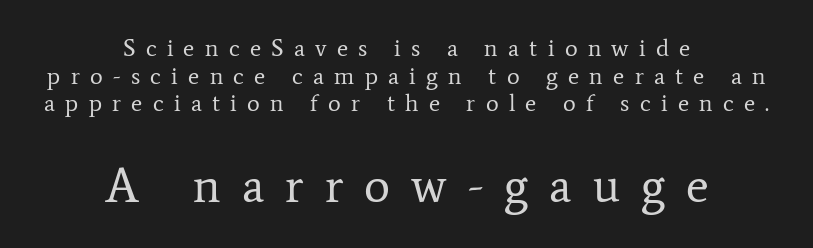
{"serif": "yes", "italic": "no", "bold": "no", "weight": "regular", "width": "normal", "stroke_contrast": "low", "x_height": "medium", "monospaced": "no", "underline": "no", "align": "center", "line_spacing": "tight", "line_spacing_ratio": 1.15, "letter_spacing": "wide", "letter_spacing_em": 0.43, "larger_block": "second", "size_ratio": 2.04, "glyph_px": 49}
